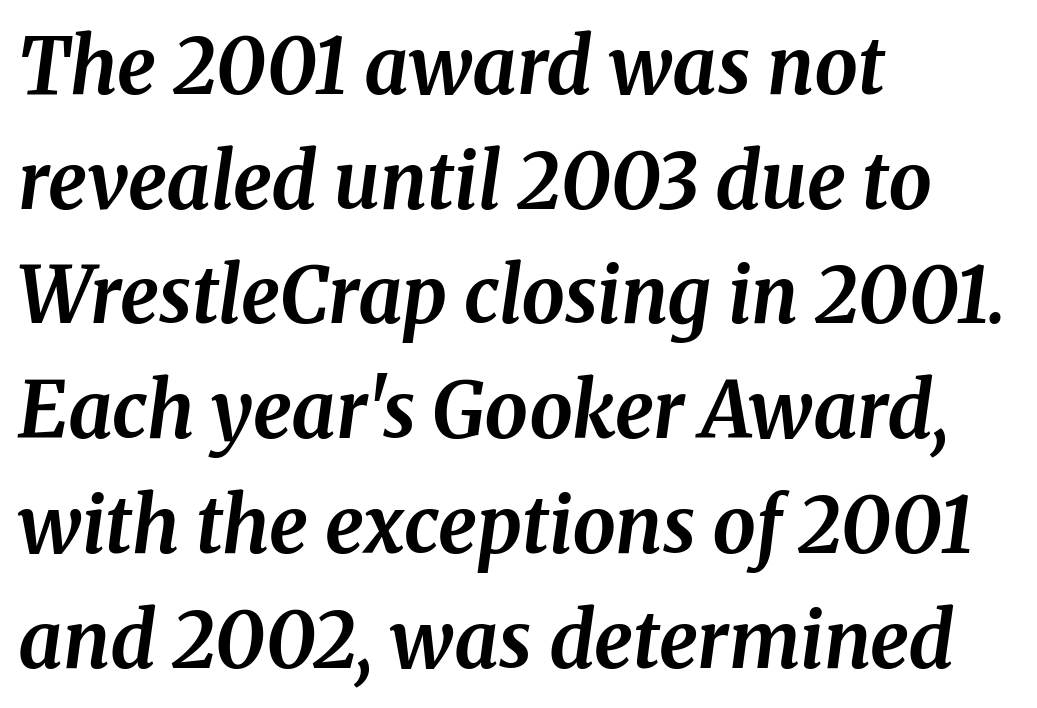
The image shows 77 px bold serif type, italic (leaning right); set left-aligned, normal line spacing (1.49x), normal letter spacing, not underlined; medium stroke contrast and a medium x-height.
